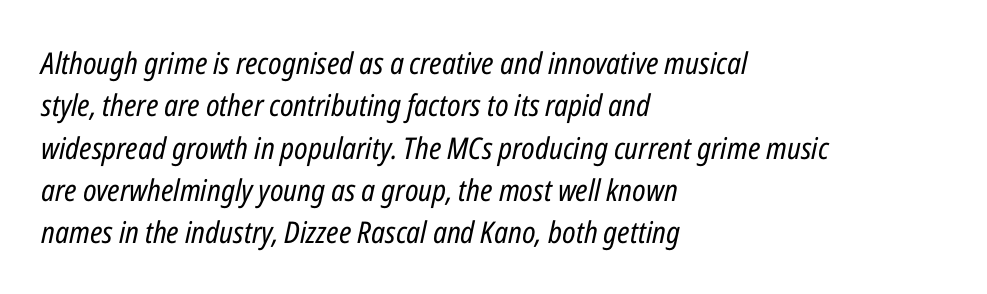
Q: Is the text bold? A: No.
Q: Is the text italic (slanted)? A: Yes, it leans right by about 12 degrees.
Q: Is the text underlined? A: No.
Q: How is the paragraph aligned? A: Left-aligned.
Q: Is the spacing between letters normal or unusually wide? A: Normal.
Q: Is the spacing between lines tight, normal or loose? A: Normal.
Q: Width (condensed, normal, or wide)? A: Condensed.
Q: Stroke contrast? A: Low.
Q: x-height? A: Medium.
Q: Monospaced? A: No.
